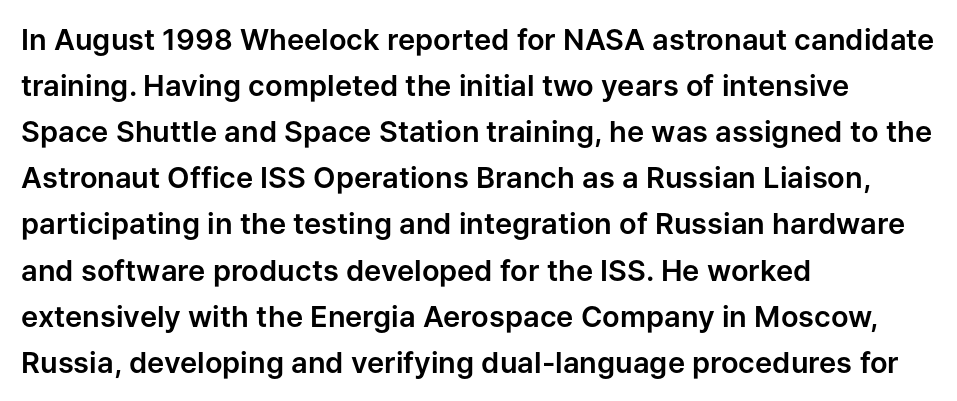
The image shows 29 px sans-serif type, upright; set left-aligned, normal line spacing (1.59x), normal letter spacing, not underlined; low stroke contrast and a medium x-height.
